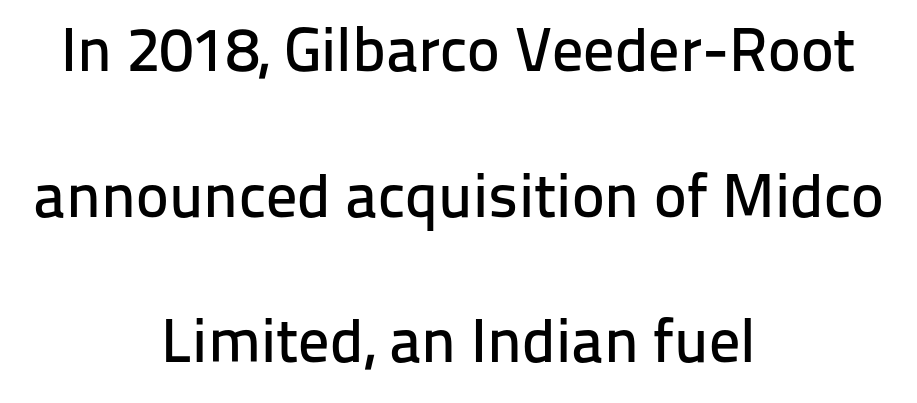
The image shows 62 px sans-serif type, upright; set centered, loose line spacing (2.35x), normal letter spacing, not underlined; low stroke contrast and a medium x-height.
